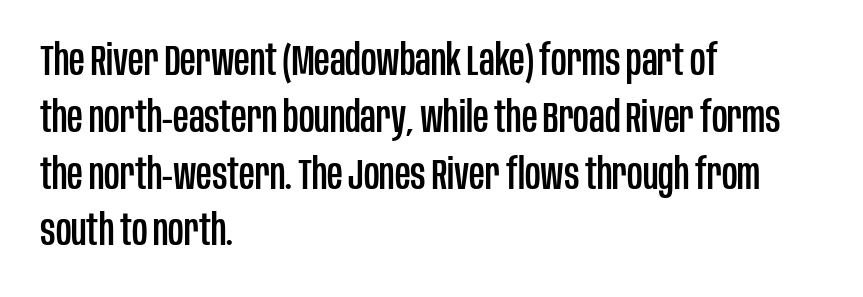
{"serif": "no", "italic": "no", "width": "condensed", "stroke_contrast": "low", "x_height": "large", "monospaced": "no", "underline": "no", "align": "left", "line_spacing": "normal", "line_spacing_ratio": 1.32, "letter_spacing": "normal", "letter_spacing_em": 0.0, "glyph_px": 43}
